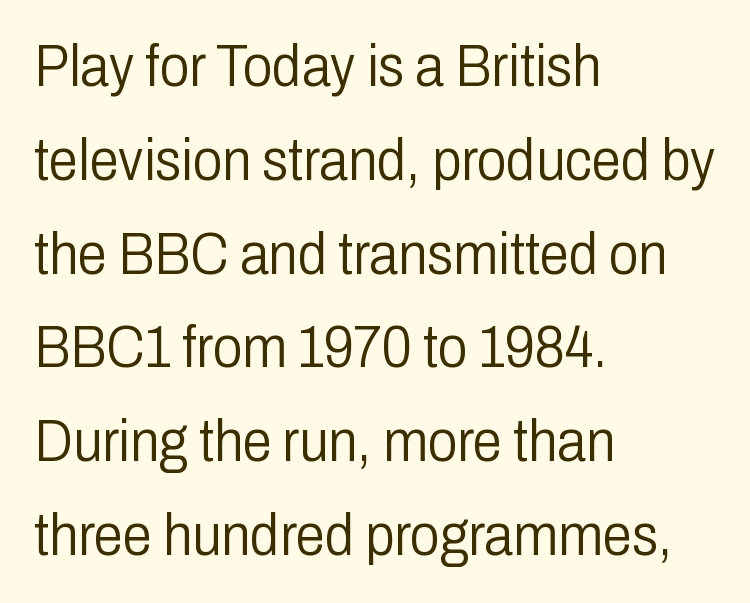
The image shows 59 px light, condensed sans-serif type, upright; set left-aligned, normal line spacing (1.59x), normal letter spacing, not underlined; low stroke contrast and a medium x-height.
